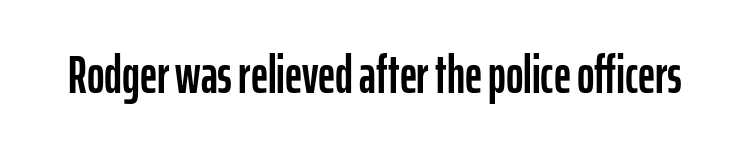
{"serif": "no", "italic": "no", "width": "condensed", "stroke_contrast": "low", "x_height": "medium", "monospaced": "no", "underline": "no", "letter_spacing": "normal", "letter_spacing_em": 0.0, "glyph_px": 53}
